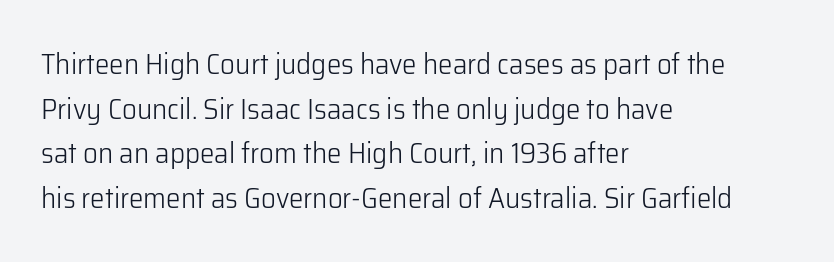
Q: Is the text bold? A: No.
Q: Is the text italic (slanted)? A: No, it is upright.
Q: Is the typeface a serif or a sans-serif typeface? A: Sans-serif.
Q: Is the text underlined? A: No.
Q: How is the paragraph aligned? A: Left-aligned.
Q: Is the spacing between letters normal or unusually wide? A: Normal.
Q: Is the spacing between lines tight, normal or loose? A: Normal.
Q: Width (condensed, normal, or wide)? A: Normal.
Q: Stroke contrast? A: Low.
Q: x-height? A: Medium.
Q: Monospaced? A: No.
